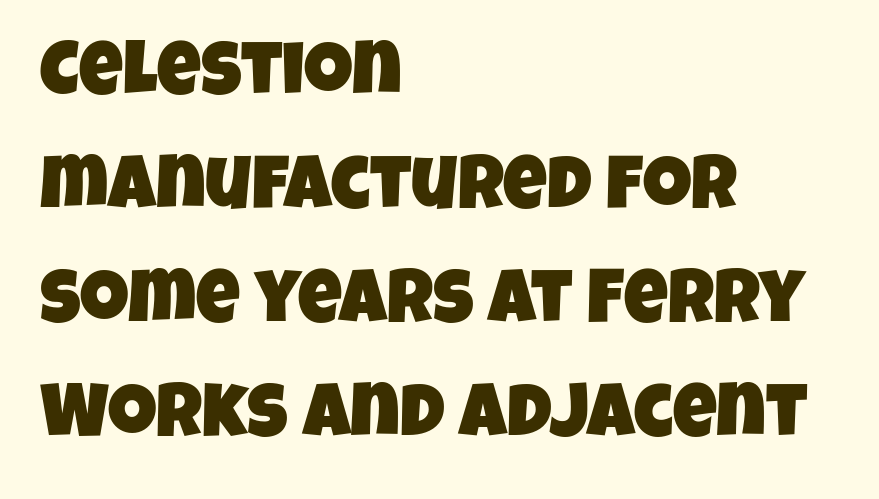
Q: Is the typeface a serif or a sans-serif typeface? A: Sans-serif.
Q: Is the text underlined? A: No.
Q: How is the paragraph aligned? A: Left-aligned.
Q: Is the spacing between letters normal or unusually wide? A: Normal.
Q: Is the spacing between lines tight, normal or loose? A: Normal.
Q: Width (condensed, normal, or wide)? A: Condensed.
Q: Stroke contrast? A: Low.
Q: x-height? A: Large.
Q: Monospaced? A: No.
